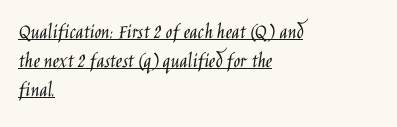
Q: Is the text bold? A: No.
Q: Is the text italic (slanted)? A: Yes.
Q: Is the text underlined? A: Yes.
Q: How is the paragraph aligned? A: Left-aligned.
Q: Is the spacing between letters normal or unusually wide? A: Normal.
Q: Is the spacing between lines tight, normal or loose? A: Normal.
